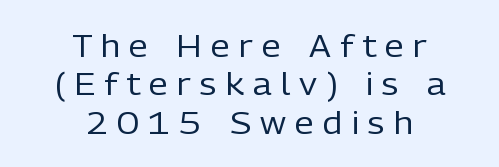
The image shows 31 px regular-weight sans-serif type, upright; set centered, line spacing 1.24x, unusually wide letter spacing (+0.3 em), not underlined; low stroke contrast and a medium x-height.
